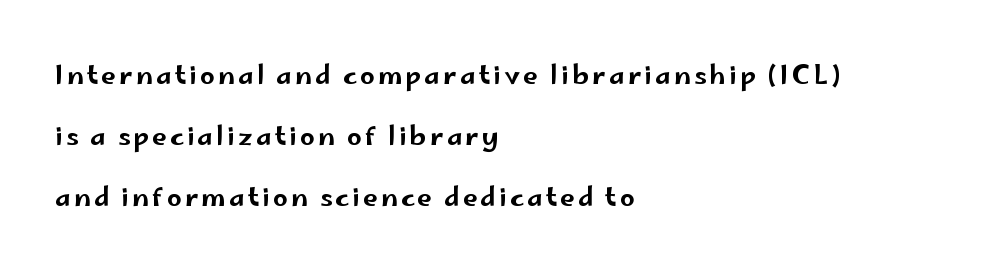
The font's upright variant was chosen for this text. Notice how the passage keeps a crisp vertical edge on the left only. The space directly below the letters is spotless. The line-height multiplier appears high, well above default.
